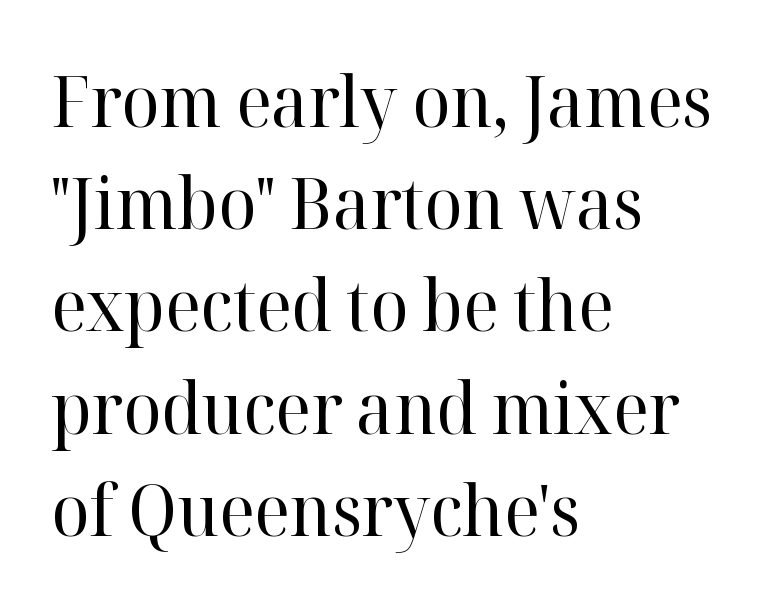
The image shows 71 px regular-weight serif type, upright; set left-aligned, normal line spacing (1.44x), normal letter spacing, not underlined; high stroke contrast and a medium x-height.
